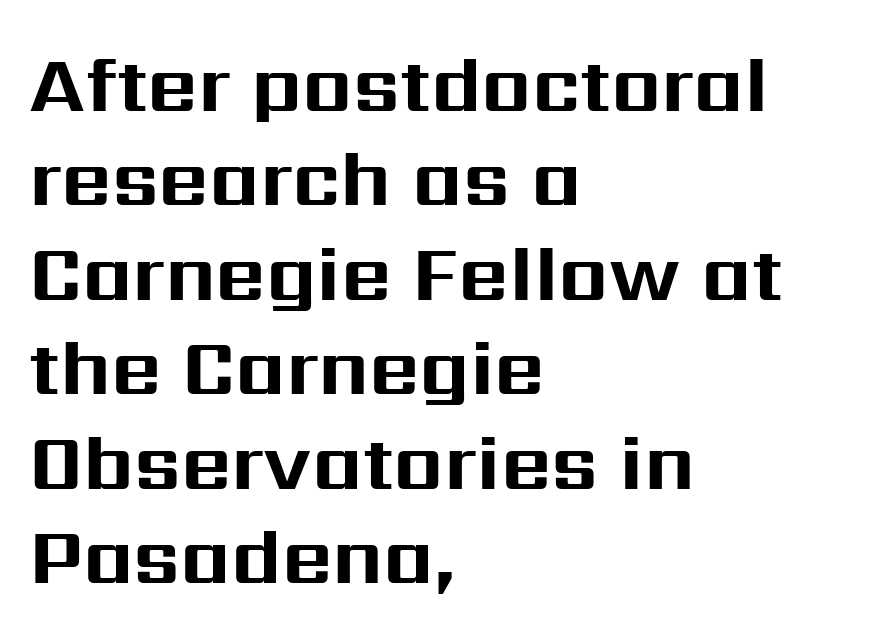
The font's upright variant was chosen for this text. What weight is shown? A full bold with thick strokes. The foot of each line stays bare and open. Typeset ragged right — the left edge is the straight one. Regarding serifs, this sample does without them.
